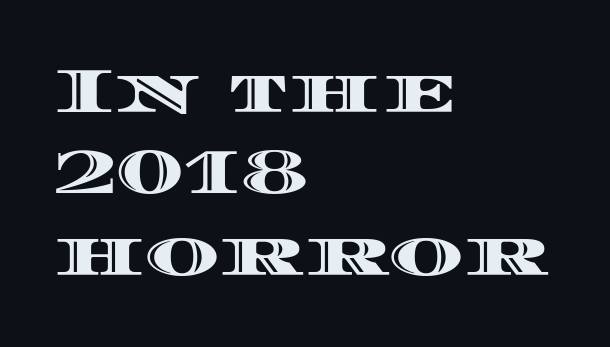
Type without underlining. Varying glyph widths throughout — classic text-font behaviour. Posture: vertical. This sample keeps an unexceptional amount of space between lines.
